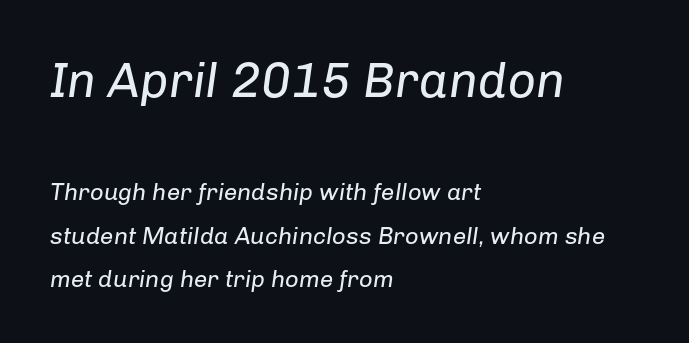
{"italic": "yes", "lean": "right", "slant_degrees": 8, "bold": "no", "weight": "regular", "width": "normal", "stroke_contrast": "low", "x_height": "medium", "monospaced": "no", "underline": "no", "align": "left", "line_spacing_ratio": 1.8, "letter_spacing": "normal", "letter_spacing_em": 0.0, "larger_block": "first", "size_ratio": 2.04, "glyph_px": 49}
